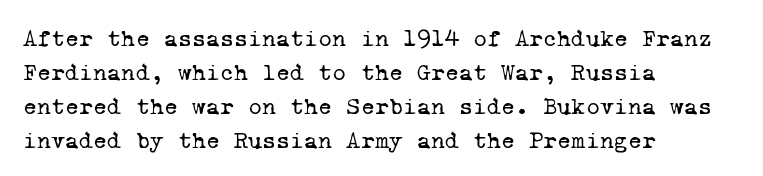
The image shows 24 px text type; set left-aligned, normal line spacing (1.41x), normal letter spacing, not underlined.
